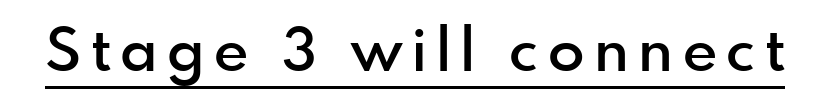
{"serif": "no", "italic": "no", "bold": "semi", "weight": "semibold", "width": "normal", "x_height": "small", "monospaced": "no", "underline": "yes", "glyph_px": 60}
